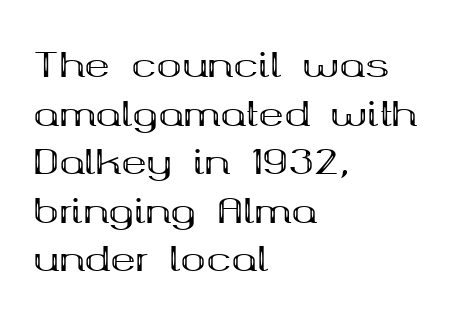
Q: Is the text bold? A: Yes.
Q: Is the text italic (slanted)? A: No, it is upright.
Q: Is the typeface a serif or a sans-serif typeface? A: Serif.
Q: Is the text underlined? A: No.
Q: How is the paragraph aligned? A: Left-aligned.
Q: Is the spacing between letters normal or unusually wide? A: Normal.
Q: Is the spacing between lines tight, normal or loose? A: Normal.
Q: Width (condensed, normal, or wide)? A: Wide.
Q: Stroke contrast? A: Medium.
Q: x-height? A: Medium.
Q: Monospaced? A: No.
